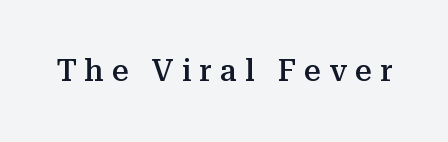
The image shows 30 px semibold serif type, upright; set unusually wide letter spacing (+0.27 em), not underlined; medium stroke contrast and a medium x-height.
